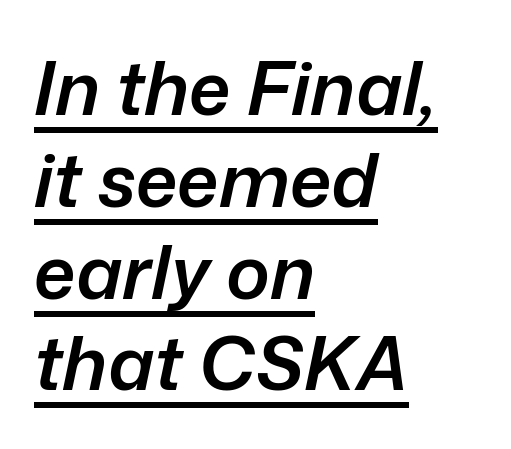
The image shows 74 px semibold type, italic (leaning right); set left-aligned, line spacing 1.24x, normal letter spacing, underlined; low stroke contrast and a medium x-height.
